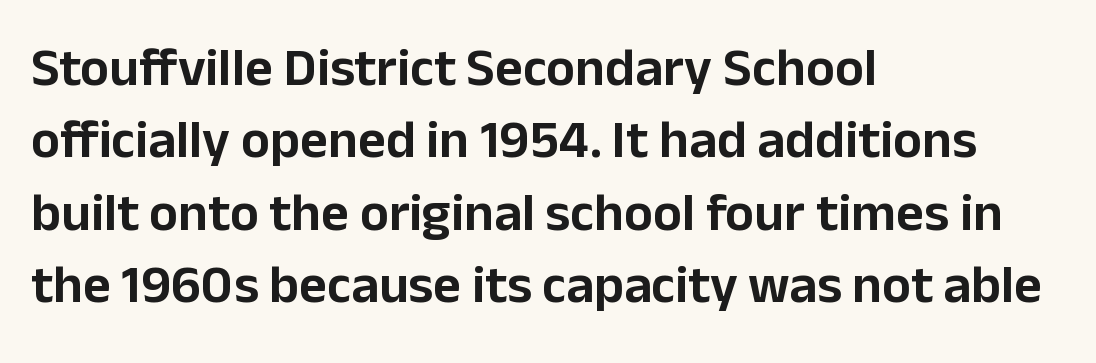
{"serif": "no", "italic": "no", "width": "normal", "stroke_contrast": "low", "x_height": "medium", "monospaced": "no", "underline": "no", "align": "left", "line_spacing": "normal", "line_spacing_ratio": 1.34, "letter_spacing": "normal", "letter_spacing_em": 0.0, "glyph_px": 54}
